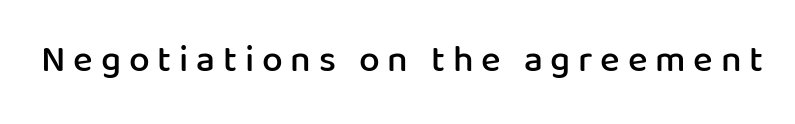
The image shows 37 px semibold sans-serif type, upright; set unusually wide letter spacing (+0.21 em), not underlined; low stroke contrast and a medium x-height.
